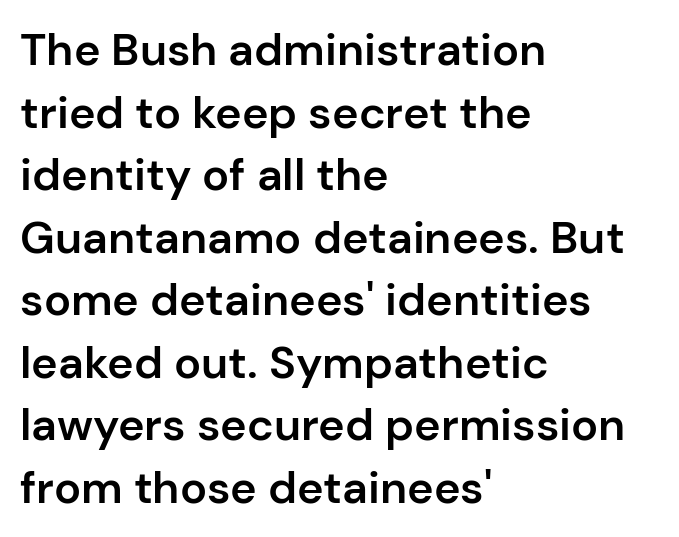
The image shows 45 px semibold sans-serif type, upright; set left-aligned, normal line spacing (1.39x), normal letter spacing, not underlined; low stroke contrast and a medium x-height.
